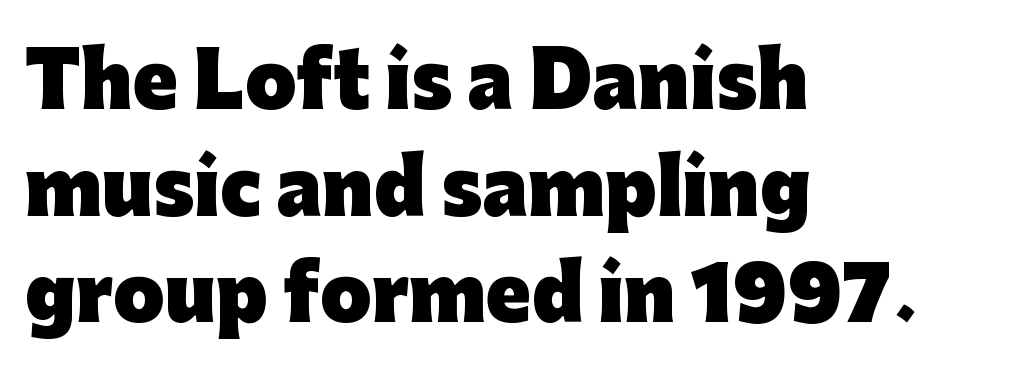
The image shows 74 px heavy sans-serif type, upright; set left-aligned, normal line spacing (1.44x), normal letter spacing, not underlined; low stroke contrast and a medium x-height.
